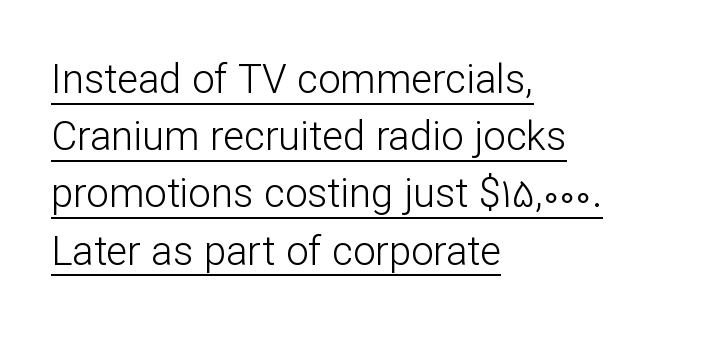
It's the straight-up-and-down kind of type. Vertical spacing — default. Note the varied advance widths — an 'i' is clearly narrower than an 'm'. No chunkiness to these letters — they're not bold. The lines in this sample share a left origin and differ only in where they stop.
